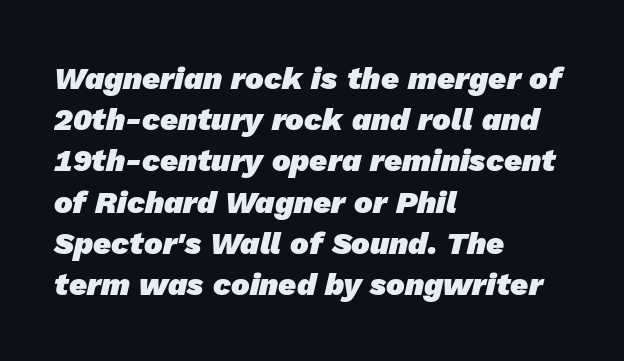
Q: Is the text bold? A: Yes.
Q: Is the typeface a serif or a sans-serif typeface? A: Sans-serif.
Q: Is the text underlined? A: No.
Q: How is the paragraph aligned? A: Left-aligned.
Q: Is the spacing between letters normal or unusually wide? A: Normal.
Q: Is the spacing between lines tight, normal or loose? A: Normal.
Q: Width (condensed, normal, or wide)? A: Normal.
Q: Stroke contrast? A: Low.
Q: x-height? A: Medium.
Q: Monospaced? A: No.
